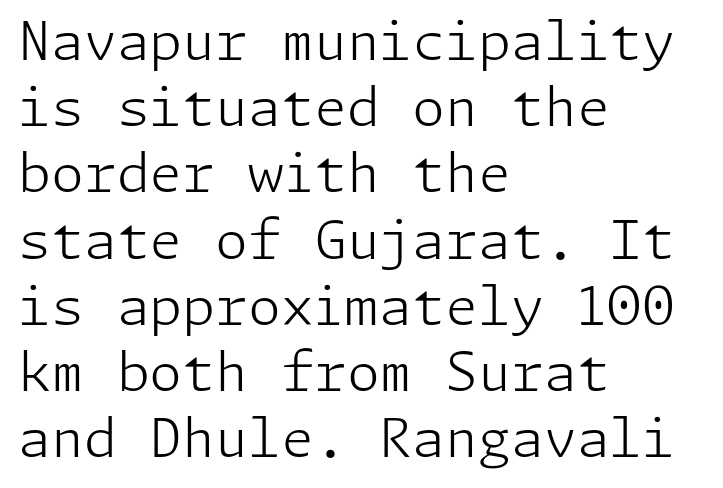
The font sits on the lighter half of the weight spectrum, regular included. The ragged edge is on the right, which tells us the setting is flush left. Posture: upright roman. The line texture is even and compact thanks to regular tracking.
